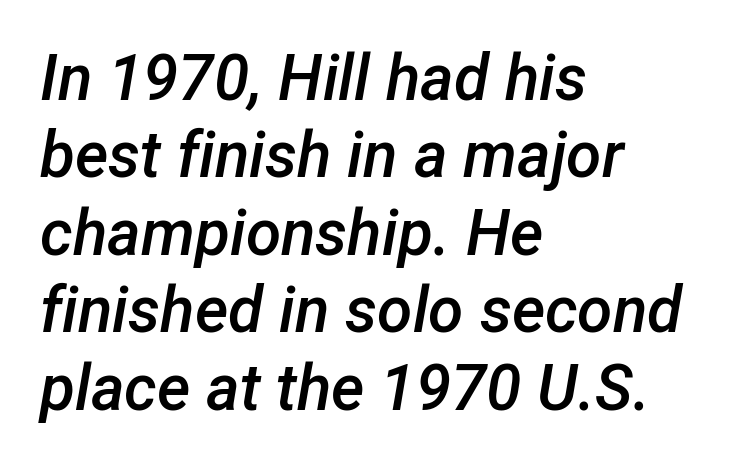
The passage shown has conventional tracking throughout. The text carries the slant typical of an italic or oblique font. Typesetter's note: demi weight, one step under bold. Alignment: flush left. Descenders are the only things crossing below the line. Think of a printed novel: that variable character pitch is what you see here.
